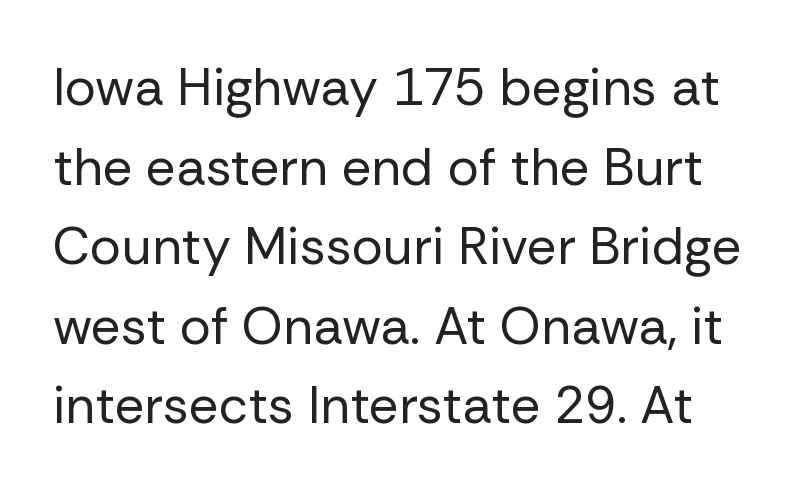
Q: Is the text bold? A: No.
Q: Is the text italic (slanted)? A: No, it is upright.
Q: Is the typeface a serif or a sans-serif typeface? A: Sans-serif.
Q: Is the text underlined? A: No.
Q: Is the spacing between letters normal or unusually wide? A: Normal.
Q: Is the spacing between lines tight, normal or loose? A: Normal.
Q: Width (condensed, normal, or wide)? A: Normal.
Q: Stroke contrast? A: Low.
Q: x-height? A: Medium.
Q: Monospaced? A: No.
